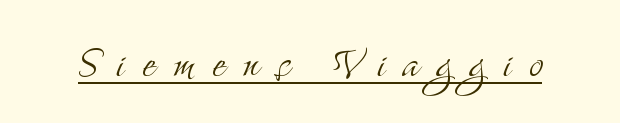
The image shows 54 px light, condensed serif type; set unusually wide letter spacing (+0.33 em), underlined; medium stroke contrast and a small x-height.
